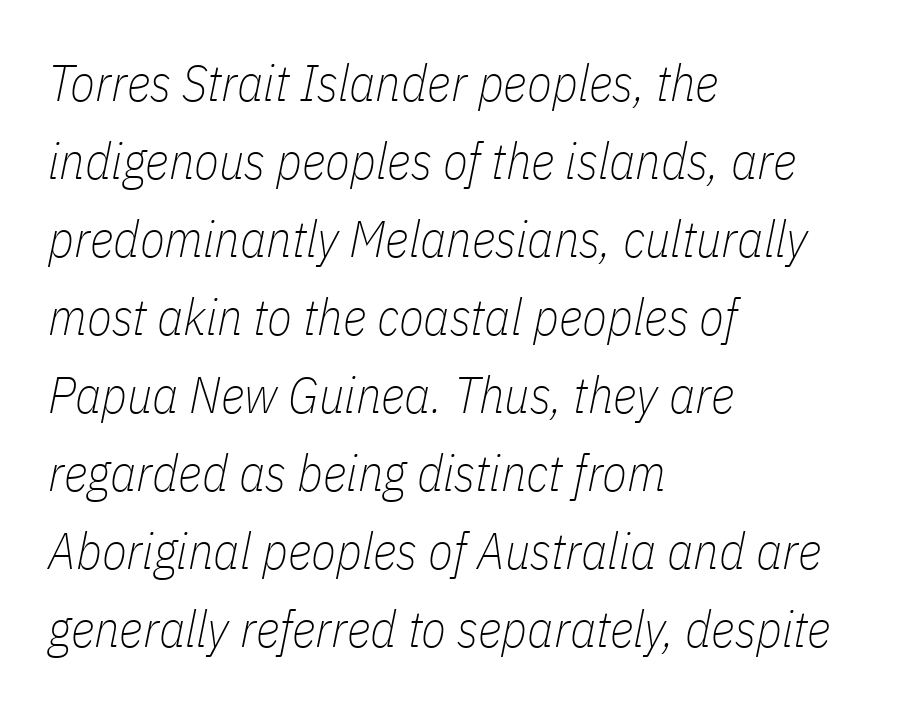
The image shows 51 px thin, condensed type, italic (leaning right); set left-aligned, normal line spacing (1.53x), normal letter spacing, not underlined; low stroke contrast and a medium x-height.
